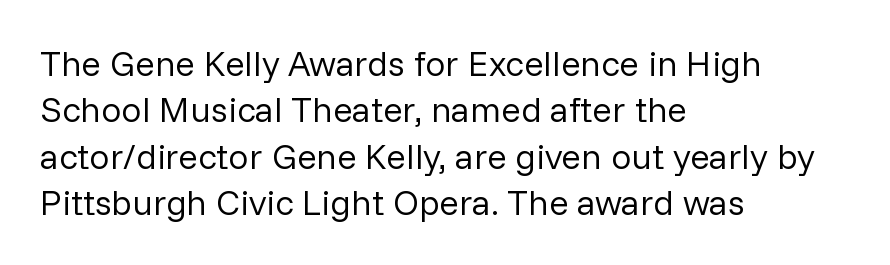
Q: Is the text bold? A: No.
Q: Is the text italic (slanted)? A: No, it is upright.
Q: Is the typeface a serif or a sans-serif typeface? A: Sans-serif.
Q: Is the text underlined? A: No.
Q: How is the paragraph aligned? A: Left-aligned.
Q: Is the spacing between letters normal or unusually wide? A: Normal.
Q: Is the spacing between lines tight, normal or loose? A: Normal.
Q: Width (condensed, normal, or wide)? A: Normal.
Q: Stroke contrast? A: Low.
Q: x-height? A: Medium.
Q: Monospaced? A: No.
